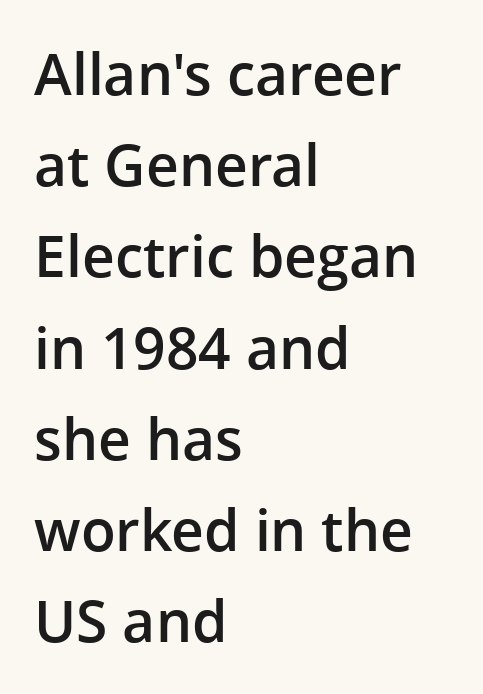
{"serif": "no", "italic": "no", "bold": "semi", "weight": "semibold", "width": "normal", "stroke_contrast": "low", "x_height": "medium", "monospaced": "no", "underline": "no", "align": "left", "line_spacing": "normal", "line_spacing_ratio": 1.6, "letter_spacing": "normal", "letter_spacing_em": 0.0, "glyph_px": 57}
